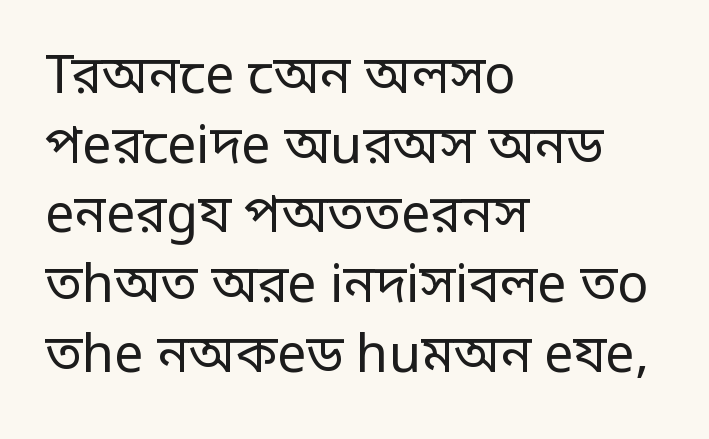
Stroke terminals: plain, sans-serif. The face used here is rendered with its standard letterfit. The strokes carry an ordinary text weight at most. Rule under the text: the space is simply empty. Proportional: the letters do not fall into vertical columns.
